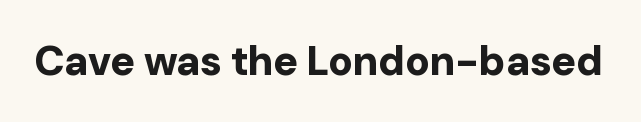
The lettering holds an erect, upright posture throughout. In terms of weight, the rendering is a true, heavy bold. Beneath every word, the page is bare. The type family on display is of the sans-serif kind. Does extra space separate the letters? No, they use regular spacing. Each letter keeps its own natural width here, so spacing adapts to shape.
